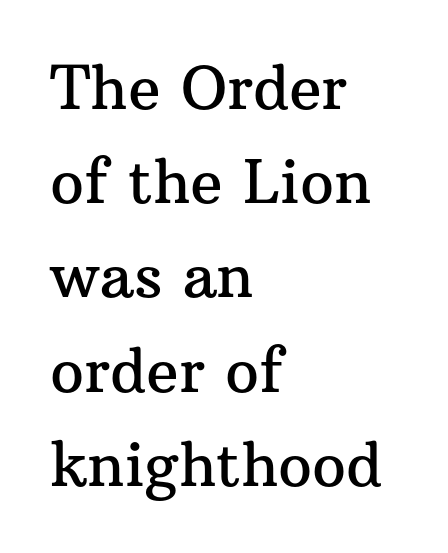
{"serif": "yes", "italic": "no", "width": "normal", "stroke_contrast": "medium", "x_height": "medium", "monospaced": "no", "underline": "no", "align": "left", "line_spacing": "normal", "line_spacing_ratio": 1.57, "letter_spacing": "normal", "letter_spacing_em": 0.0, "glyph_px": 60}
